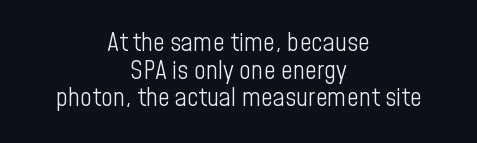
This sample trades vertical openness for compactness between lines. Think standard paragraph weight, or any step lighter than that. The strip under each line holds only bare page. Between one letter and the next there's only the usual sliver of space. In terms of posture, this sample is upright. Caption: multi-line text, centered on the measure.
